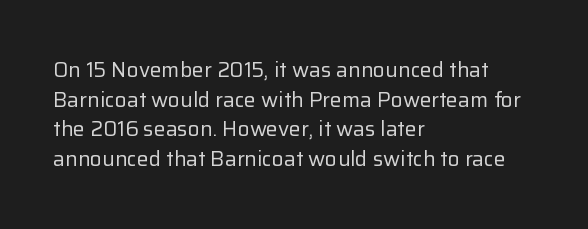
{"italic": "no", "bold": "no", "underline": "no", "align": "left", "line_spacing": "normal", "line_spacing_ratio": 1.41, "letter_spacing": "normal", "letter_spacing_em": 0.0, "glyph_px": 21}
